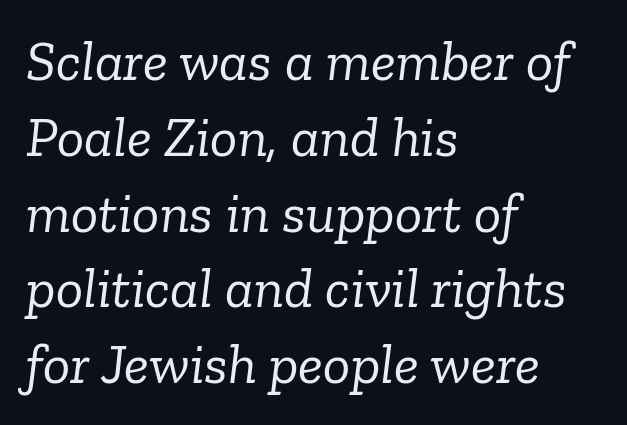
{"serif": "yes", "italic": "yes", "lean": "right", "slant_degrees": 6, "bold": "no", "weight": "light", "width": "normal", "stroke_contrast": "low", "x_height": "medium", "monospaced": "no", "underline": "no", "align": "left", "line_spacing": "normal", "line_spacing_ratio": 1.33, "letter_spacing": "normal", "letter_spacing_em": 0.0, "glyph_px": 57}
